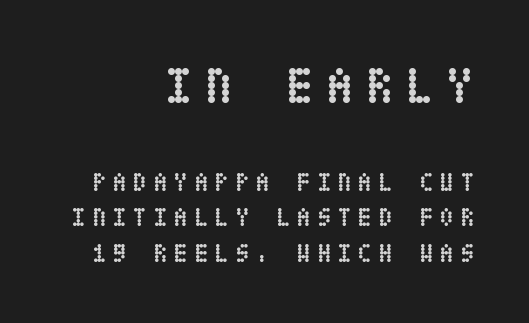
{"italic": "no", "bold": "yes", "weight": "semibold", "width": "condensed", "stroke_contrast": "low", "x_height": "large", "underline": "no", "align": "right", "line_spacing": "normal", "line_spacing_ratio": 1.37, "letter_spacing": "wide", "letter_spacing_em": 0.24, "larger_block": "first", "size_ratio": 1.96, "glyph_px": 51}
